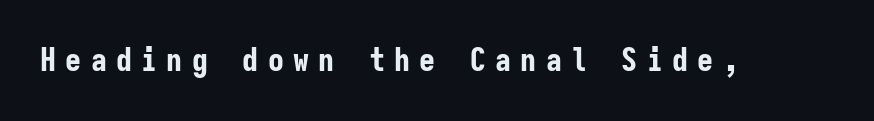
{"serif": "no", "italic": "no", "bold": "yes", "weight": "bold", "width": "condensed", "stroke_contrast": "low", "x_height": "medium", "monospaced": "yes", "underline": "no", "letter_spacing": "wide", "letter_spacing_em": 0.29, "glyph_px": 32}
